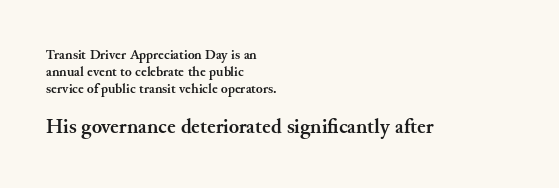
Q: Is the text bold? A: Yes.
Q: Is the text italic (slanted)? A: No, it is upright.
Q: Is the text underlined? A: No.
Q: How is the paragraph aligned? A: Left-aligned.
Q: Is the spacing between letters normal or unusually wide? A: Normal.
Q: Which block of text is set in a larger size, the first (top) or the second (bottom)? A: The second (bottom) one.
